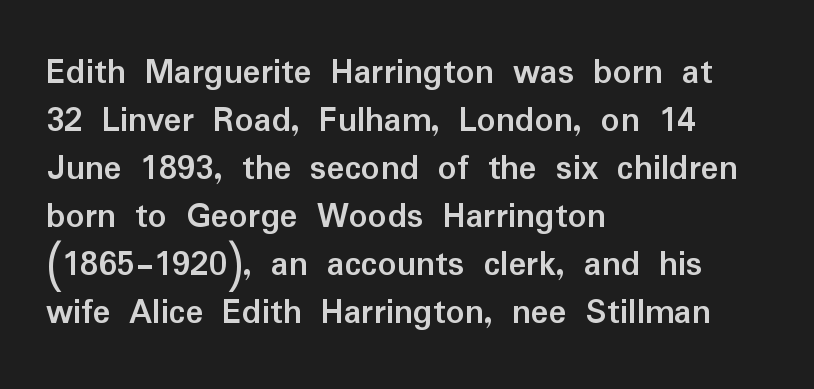
The image shows 37 px semibold sans-serif type, upright; set left-aligned, normal line spacing (1.3x), normal letter spacing, not underlined; low stroke contrast and a medium x-height.
